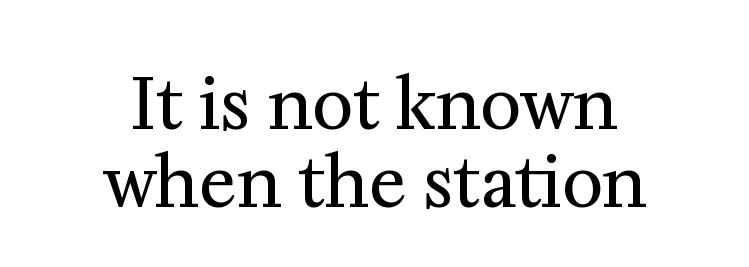
Q: Is the text bold? A: No.
Q: Is the text italic (slanted)? A: No, it is upright.
Q: Is the typeface a serif or a sans-serif typeface? A: Serif.
Q: Is the text underlined? A: No.
Q: How is the paragraph aligned? A: Centered.
Q: Is the spacing between letters normal or unusually wide? A: Normal.
Q: Is the spacing between lines tight, normal or loose? A: Tight.
Q: Width (condensed, normal, or wide)? A: Normal.
Q: Stroke contrast? A: Medium.
Q: x-height? A: Medium.
Q: Monospaced? A: No.
